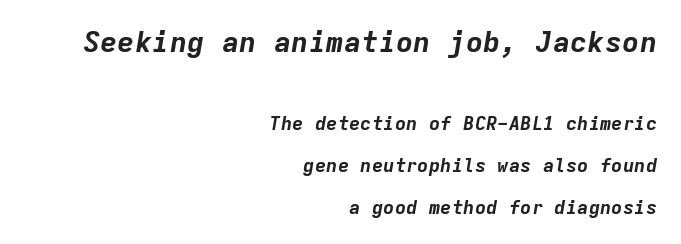
{"italic": "yes", "lean": "right", "slant_degrees": 9, "bold": "yes", "weight": "bold", "width": "normal", "stroke_contrast": "low", "x_height": "medium", "monospaced": "yes", "underline": "no", "align": "right", "line_spacing": "loose", "line_spacing_ratio": 2.2, "letter_spacing": "normal", "letter_spacing_em": 0.0, "larger_block": "first", "size_ratio": 1.53, "glyph_px": 29}
